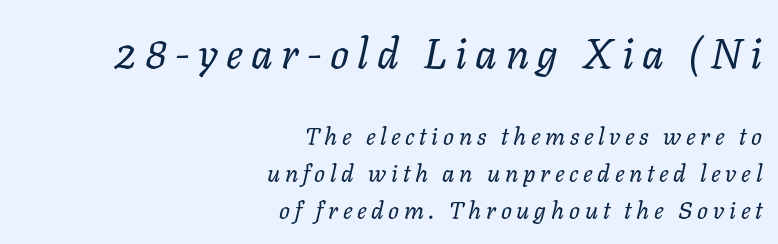
Q: Is the text bold? A: No.
Q: Is the text italic (slanted)? A: Yes, it leans right by about 11 degrees.
Q: Is the text underlined? A: No.
Q: How is the paragraph aligned? A: Right-aligned.
Q: Is the spacing between letters normal or unusually wide? A: Unusually wide.
Q: Is the spacing between lines tight, normal or loose? A: Normal.
Q: Which block of text is set in a larger size, the first (top) or the second (bottom)? A: The first (top) one.
Q: Width (condensed, normal, or wide)? A: Normal.
Q: Stroke contrast? A: Low.
Q: x-height? A: Medium.
Q: Monospaced? A: No.
